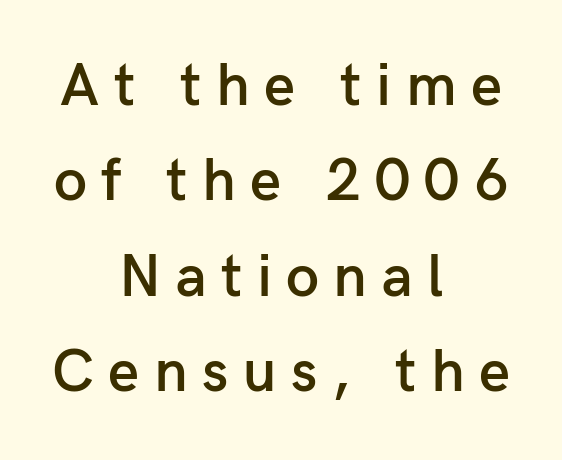
{"serif": "no", "italic": "no", "bold": "semi", "weight": "semibold", "width": "normal", "stroke_contrast": "low", "x_height": "medium", "monospaced": "no", "underline": "no", "align": "center", "line_spacing": "normal", "line_spacing_ratio": 1.59, "letter_spacing": "wide", "letter_spacing_em": 0.24, "glyph_px": 60}
